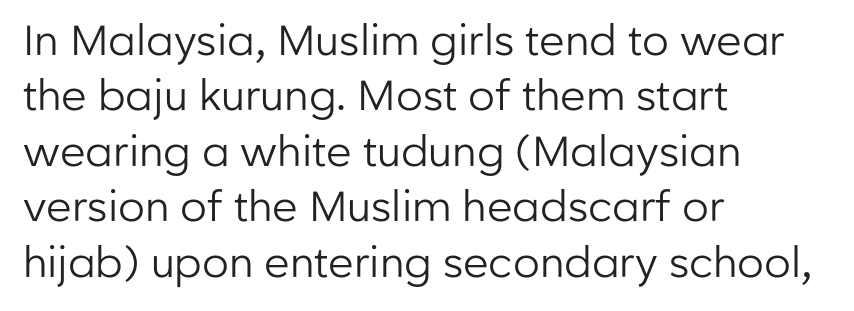
{"serif": "no", "italic": "no", "bold": "no", "weight": "regular", "width": "normal", "stroke_contrast": "low", "x_height": "medium", "monospaced": "no", "underline": "no", "align": "left", "line_spacing": "normal", "line_spacing_ratio": 1.32, "letter_spacing": "normal", "letter_spacing_em": 0.0, "glyph_px": 42}
